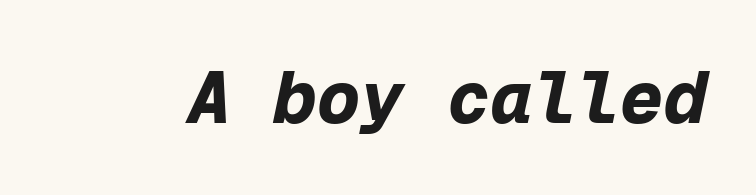
Note the uniform advance width — an 'i' takes as much space as an 'm'. The string is rendered with underlining switched off. Default kerning and tracking; the words read as compact shapes. Chunky letters — that's bold for sure.
